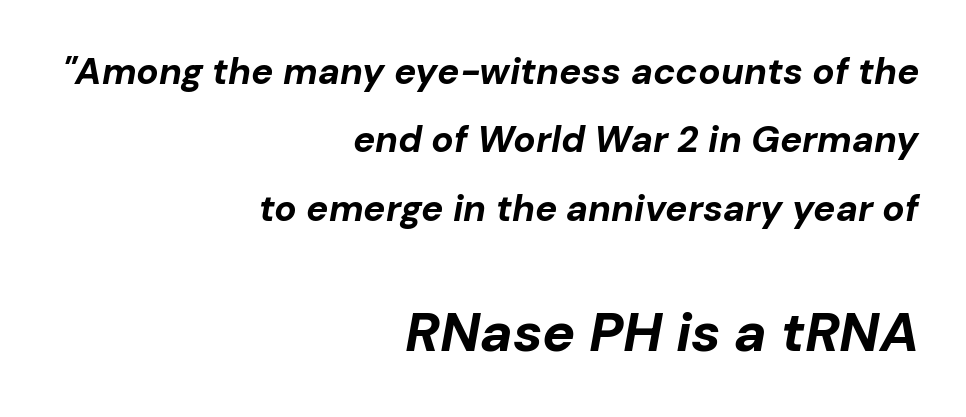
The image shows 55 px bold type, italic (leaning right); set right-aligned, line spacing 1.85x, normal letter spacing, not underlined; the second (bottom) block is 1.49x larger; low stroke contrast and a medium x-height.
